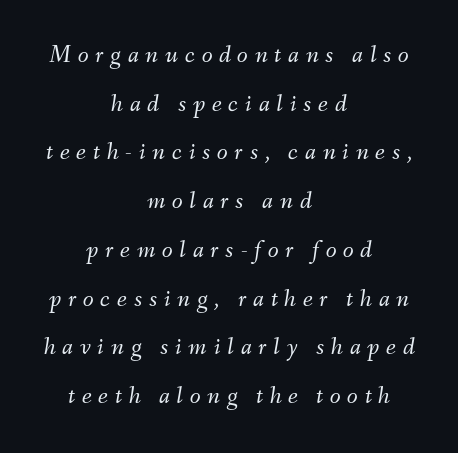
You could only call the tracking loose — the letters float apart. No word sits above an underline. Looking at the ascenders, they clearly lean. Successive baselines arrive slowly, with a big drop between each. The face looks like a standard text weight, possibly lighter.
